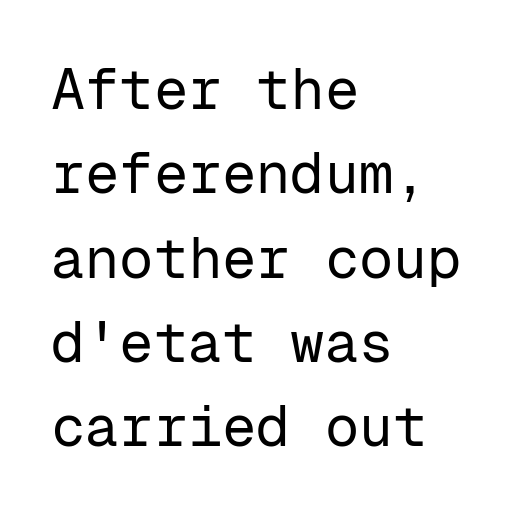
The image shows 57 px regular-weight sans-serif type, upright, monospaced; set left-aligned, normal line spacing (1.48x), normal letter spacing, not underlined; low stroke contrast and a medium x-height.
